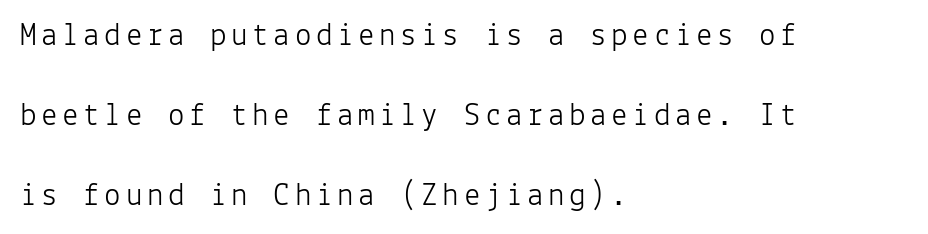
The weight tops out at a normal text grade. Summary of vertical rhythm: relaxed, with wide interline spacing. The lines are quadded left. Ascenders rise straight up at ninety degrees. No feet cap the strokes, marking this as sans-serif type. Note the uniform advance width — an 'i' takes as much space as an 'm'.
